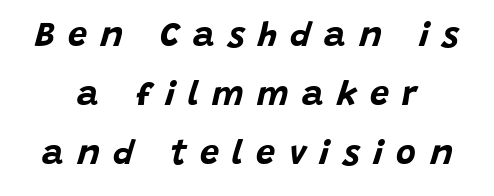
The lines are quadded center. The gaps between neighbouring characters are conspicuously large. Varying glyph widths throughout — classic text-font behaviour. Chunky letters — that's bold for sure.
